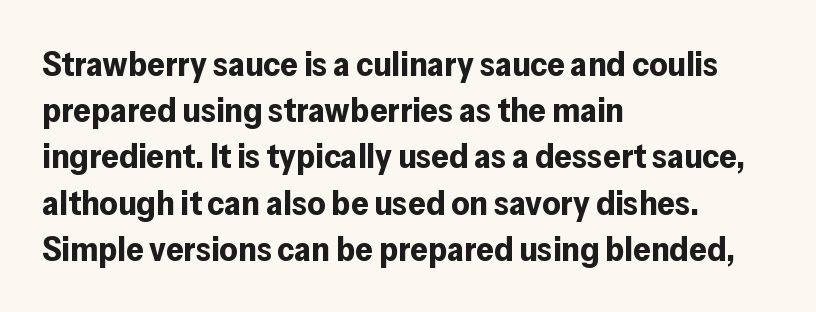
The image shows 35 px bold sans-serif type, upright; set left-aligned, normal line spacing (1.32x), normal letter spacing, not underlined; low stroke contrast and a medium x-height.
